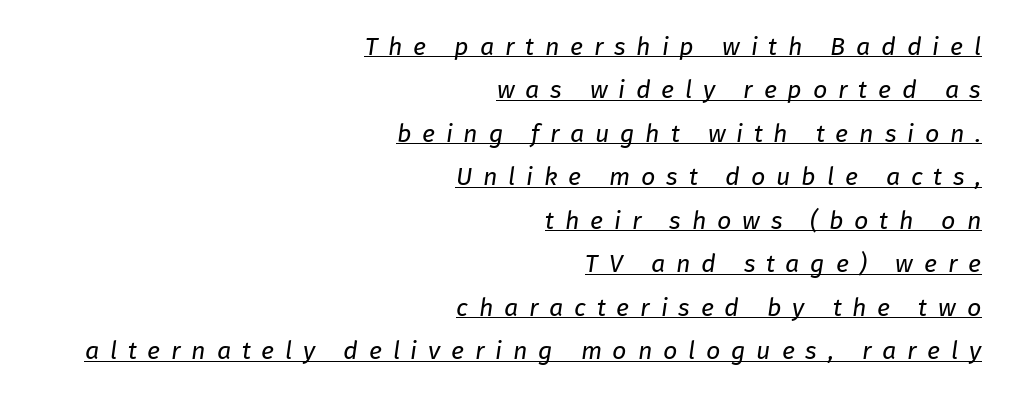
{"italic": "yes", "lean": "right", "slant_degrees": 8, "bold": "no", "underline": "yes", "align": "right", "line_spacing_ratio": 1.74, "letter_spacing": "wide", "letter_spacing_em": 0.43, "glyph_px": 25}
